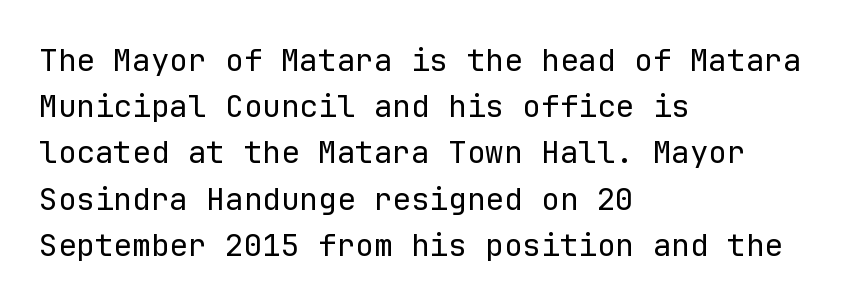
Q: Is the text bold? A: No.
Q: Is the text italic (slanted)? A: No, it is upright.
Q: Is the typeface a serif or a sans-serif typeface? A: Sans-serif.
Q: Is the text underlined? A: No.
Q: How is the paragraph aligned? A: Left-aligned.
Q: Is the spacing between letters normal or unusually wide? A: Normal.
Q: Is the spacing between lines tight, normal or loose? A: Normal.
Q: Width (condensed, normal, or wide)? A: Normal.
Q: Stroke contrast? A: Low.
Q: x-height? A: Medium.
Q: Monospaced? A: Yes.
